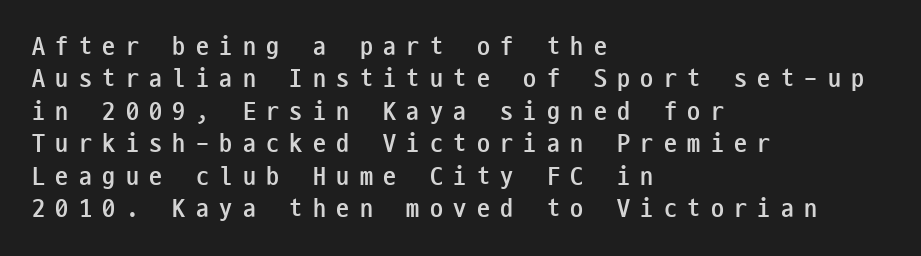
{"italic": "no", "bold": "yes", "underline": "no", "align": "left", "line_spacing": "normal", "line_spacing_ratio": 1.25, "letter_spacing": "wide", "letter_spacing_em": 0.4, "glyph_px": 26}
